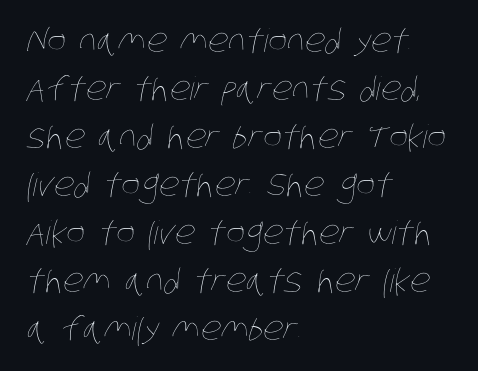
{"bold": "no", "weight": "thin", "width": "condensed", "stroke_contrast": "low", "x_height": "large", "monospaced": "no", "underline": "no", "align": "left", "line_spacing": "normal", "line_spacing_ratio": 1.5, "letter_spacing": "normal", "letter_spacing_em": 0.0, "glyph_px": 32}
